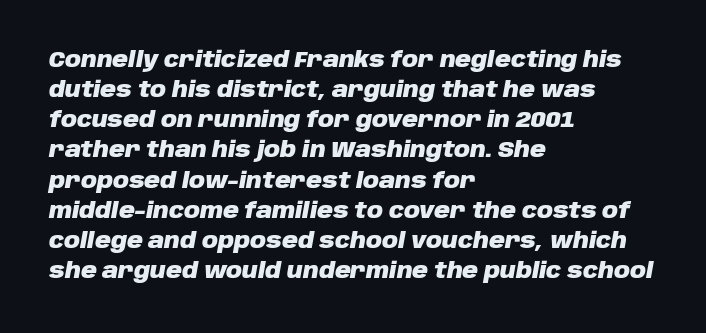
The image shows 22 px bold type, italic (leaning right); set left-aligned, normal line spacing (1.37x), normal letter spacing, not underlined.
